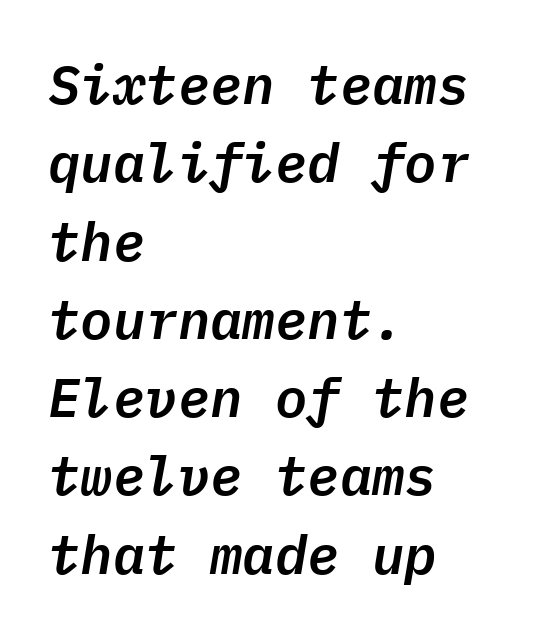
Q: Is the text italic (slanted)? A: Yes, it leans right by about 9 degrees.
Q: Is the text underlined? A: No.
Q: How is the paragraph aligned? A: Left-aligned.
Q: Is the spacing between letters normal or unusually wide? A: Normal.
Q: Is the spacing between lines tight, normal or loose? A: Normal.
Q: Width (condensed, normal, or wide)? A: Normal.
Q: Stroke contrast? A: Low.
Q: x-height? A: Medium.
Q: Monospaced? A: Yes.
